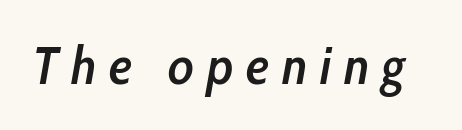
Q: Is the text bold? A: Semi-bold.
Q: Is the text italic (slanted)? A: Yes, it leans right by about 10 degrees.
Q: Is the text underlined? A: No.
Q: Is the spacing between letters normal or unusually wide? A: Unusually wide.
Q: Width (condensed, normal, or wide)? A: Condensed.
Q: Stroke contrast? A: Low.
Q: x-height? A: Medium.
Q: Monospaced? A: No.
